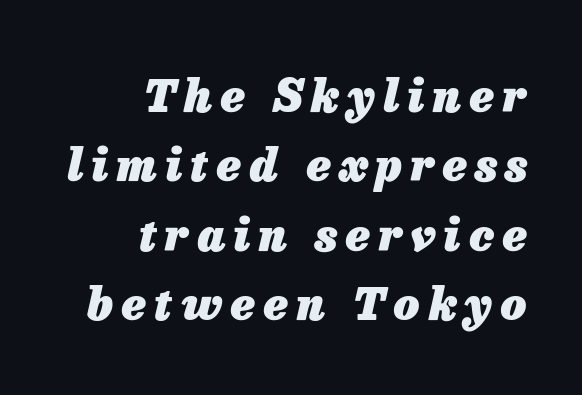
{"italic": "yes", "lean": "right", "slant_degrees": 13, "bold": "yes", "weight": "heavy", "width": "normal", "stroke_contrast": "low", "x_height": "medium", "monospaced": "no", "underline": "no", "align": "right", "line_spacing": "normal", "line_spacing_ratio": 1.54, "glyph_px": 45}
